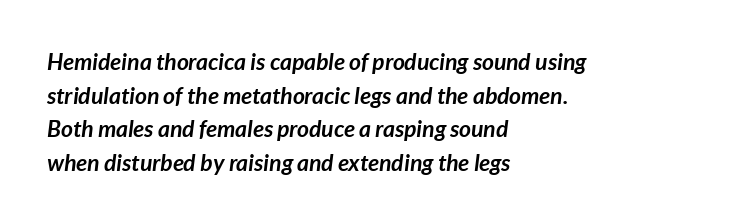
{"italic": "yes", "lean": "right", "slant_degrees": 7, "bold": "yes", "underline": "no", "align": "left", "line_spacing": "normal", "line_spacing_ratio": 1.46, "letter_spacing": "normal", "letter_spacing_em": 0.0, "glyph_px": 23}
